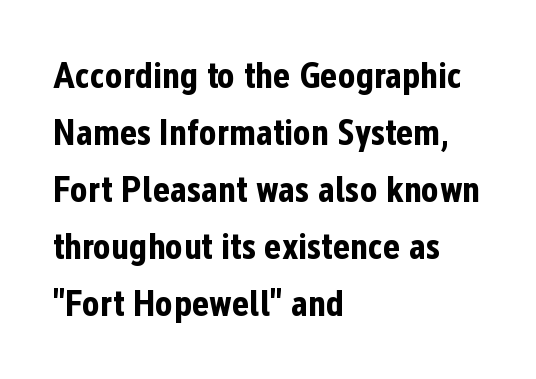
Its strokes are broad and dark, the hallmark of bold type. Is this a sans? Yes — the strokes have no serifs. Is this a fixed-width face? No — the glyphs have proportional, varying widths. These lines stack with their left ends in a neat column. The strip under each line holds only bare page.
